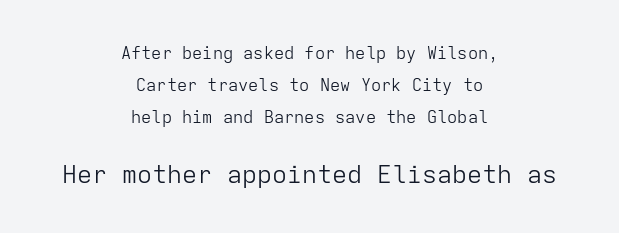
Q: Is the text bold? A: No.
Q: Is the text italic (slanted)? A: No, it is upright.
Q: Is the text underlined? A: No.
Q: How is the paragraph aligned? A: Centered.
Q: Is the spacing between letters normal or unusually wide? A: Normal.
Q: Which block of text is set in a larger size, the first (top) or the second (bottom)? A: The second (bottom) one.
